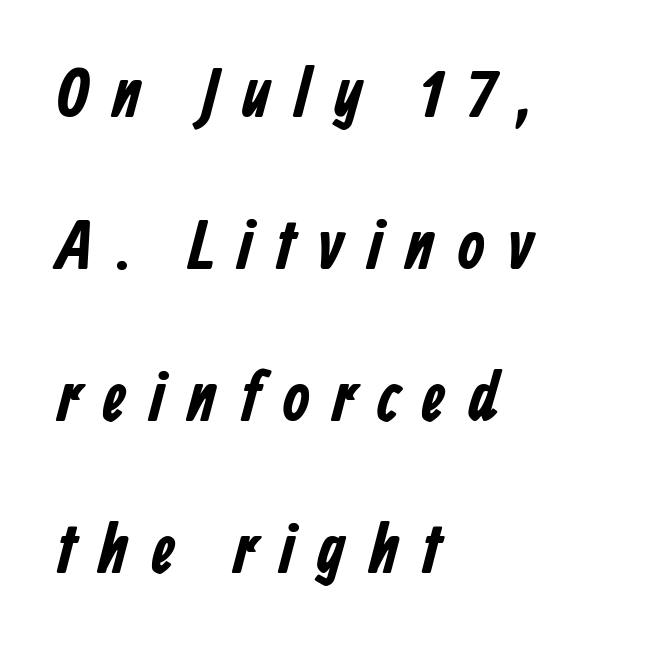
Q: Is the typeface a serif or a sans-serif typeface? A: Sans-serif.
Q: Is the text underlined? A: No.
Q: How is the paragraph aligned? A: Left-aligned.
Q: Is the spacing between letters normal or unusually wide? A: Unusually wide.
Q: Is the spacing between lines tight, normal or loose? A: Loose.
Q: Width (condensed, normal, or wide)? A: Condensed.
Q: Stroke contrast? A: Low.
Q: x-height? A: Medium.
Q: Monospaced? A: No.
